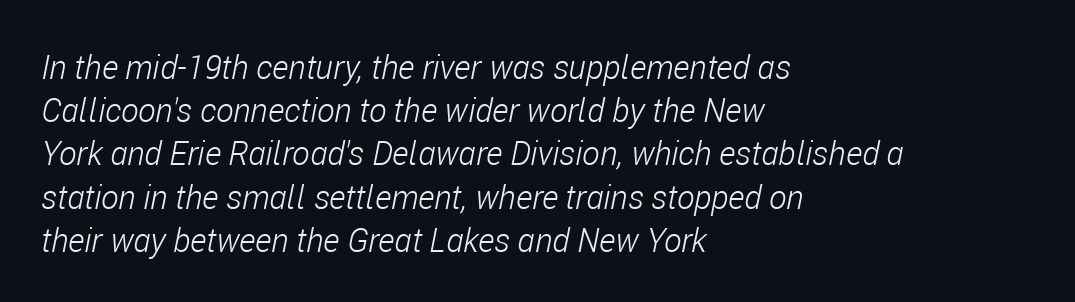
{"italic": "yes", "lean": "right", "slant_degrees": 11, "bold": "no", "weight": "light", "width": "condensed", "stroke_contrast": "low", "x_height": "medium", "monospaced": "no", "underline": "no", "align": "left", "line_spacing": "normal", "line_spacing_ratio": 1.31, "letter_spacing": "normal", "letter_spacing_em": 0.0, "glyph_px": 33}
